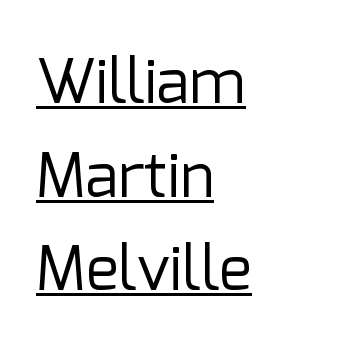
Q: Is the text bold? A: No.
Q: Is the text italic (slanted)? A: No, it is upright.
Q: Is the typeface a serif or a sans-serif typeface? A: Sans-serif.
Q: Is the text underlined? A: Yes.
Q: How is the paragraph aligned? A: Left-aligned.
Q: Is the spacing between letters normal or unusually wide? A: Normal.
Q: Is the spacing between lines tight, normal or loose? A: Normal.
Q: Width (condensed, normal, or wide)? A: Normal.
Q: Stroke contrast? A: Low.
Q: x-height? A: Medium.
Q: Monospaced? A: No.
